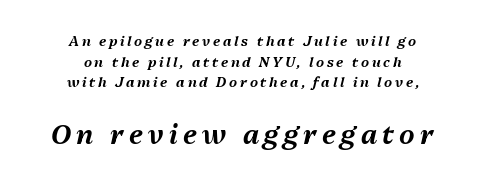
{"italic": "yes", "lean": "right", "slant_degrees": 13, "underline": "no", "align": "center", "line_spacing": "normal", "line_spacing_ratio": 1.47, "larger_block": "second", "size_ratio": 1.93, "glyph_px": 27}
